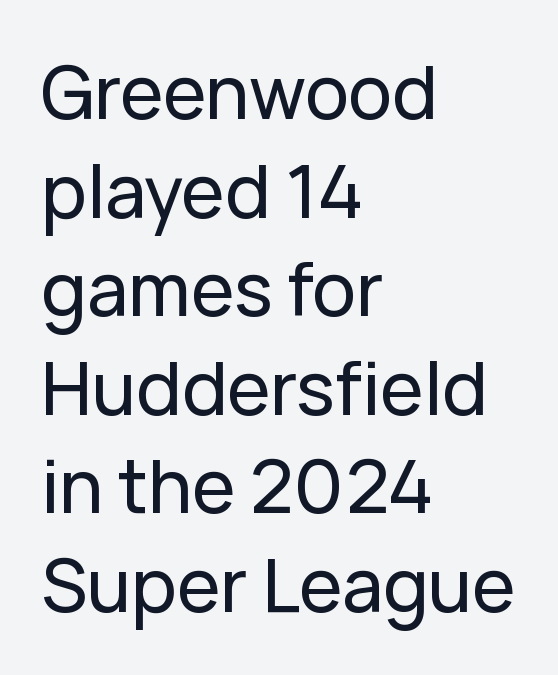
The rag falls on the right side of this text block. Quick note: interline space is typical. These lines are composed in type without serifs. These lines were composed using upright roman letters. Each letter keeps its own natural width here, so spacing adapts to shape.
